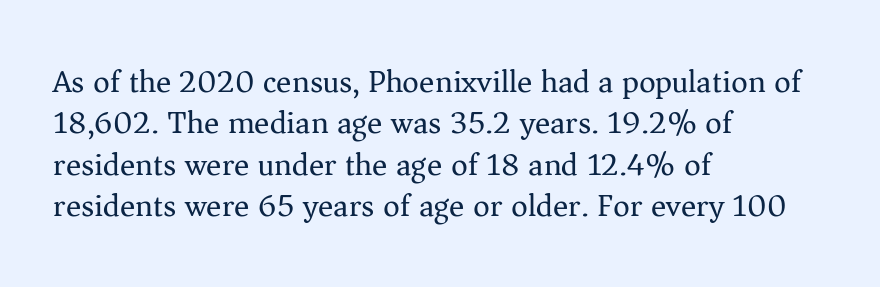
The image shows 32 px regular-weight serif type, upright; set left-aligned, normal line spacing (1.29x), normal letter spacing, not underlined; medium stroke contrast and a medium x-height.
